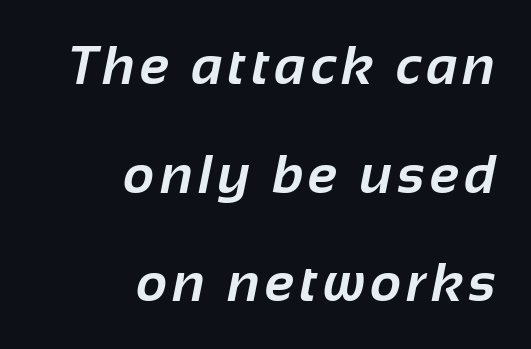
The image shows 54 px bold sans-serif type; set right-aligned, loose line spacing (2.01x), not underlined; low stroke contrast and a medium x-height.
